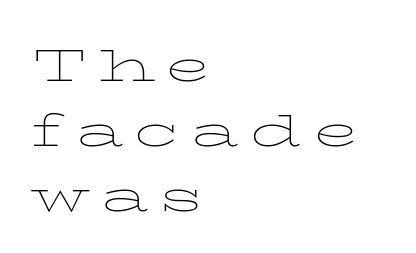
Think of a printed novel: that variable character pitch is what you see here. Whoever set this chose condensed vertical rhythm over breathing room. Letters rest on an invisible, unmarked baseline. Is this a heavy cut? Hardly; it is regular or lighter. A student would call this left alignment; a typographer would say flush left, rag right. Designer's note — italics off, roman on.
